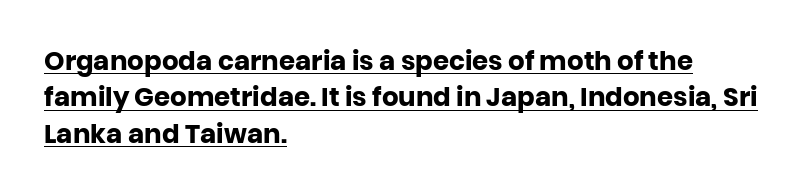
The image shows 26 px bold type, upright; set left-aligned, normal line spacing (1.4x), normal letter spacing, underlined.
